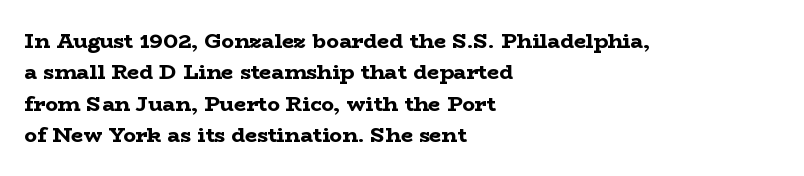
Set as a true bold cut, around the 700 mark. You can tell it's not italic because the verticals are truly vertical. Horizontally, the lines are justified to the leading edge only. Evenly set lines give the paragraph a standard silhouette. Just letters on the line, the space beneath them empty. Compared with typical body copy, the letter spacing here is the same.
